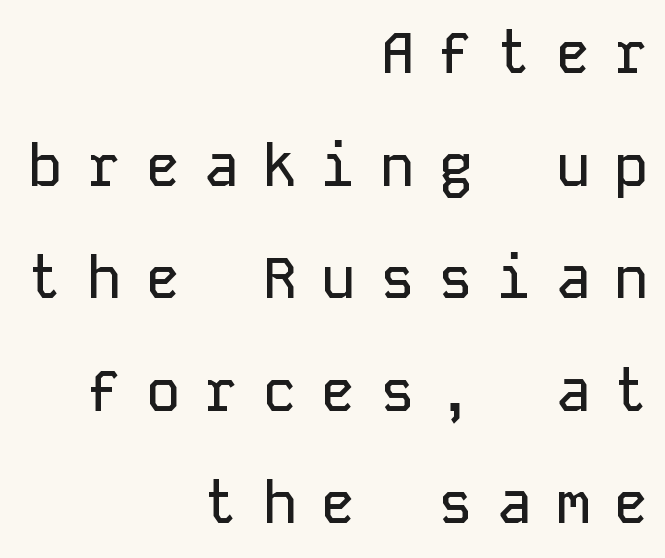
A clean baseline with only descenders dipping below it. Characters follow at a spacing far wider than the type designer built in. Do the characters align in a grid? Yes, the font is monospaced. Casual observation: everything's shoved over to the right.
